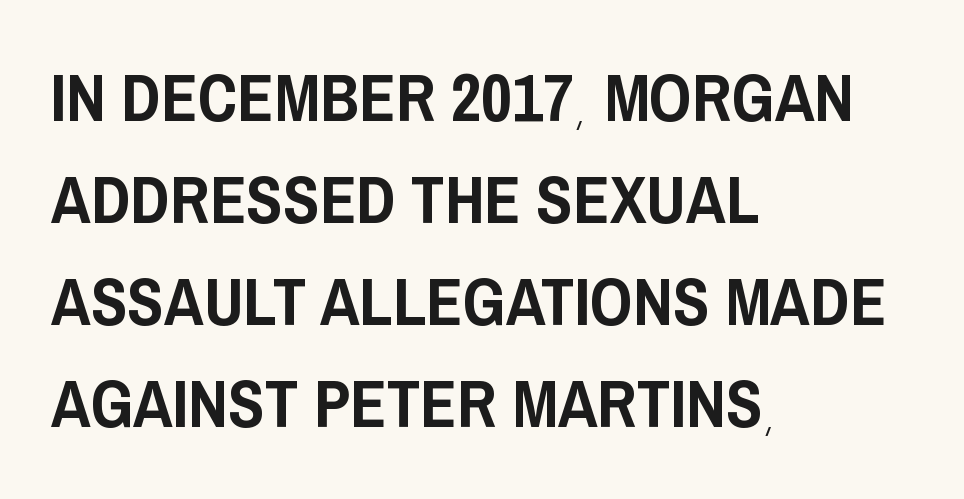
Note the varied advance widths — an 'i' is clearly narrower than an 'm'. Leading matches the norm, producing a regular column. Every character sits straight up, as roman type does. You can tell from the bare stems that sans-serif type was used. The foot of each line stays bare and open. Between one letter and the next there's only the usual sliver of space.
